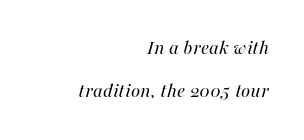
{"italic": "yes", "lean": "right", "slant_degrees": 16, "bold": "no", "underline": "no", "align": "right", "line_spacing": "loose", "line_spacing_ratio": 2.05, "letter_spacing": "normal", "letter_spacing_em": 0.0, "glyph_px": 21}
